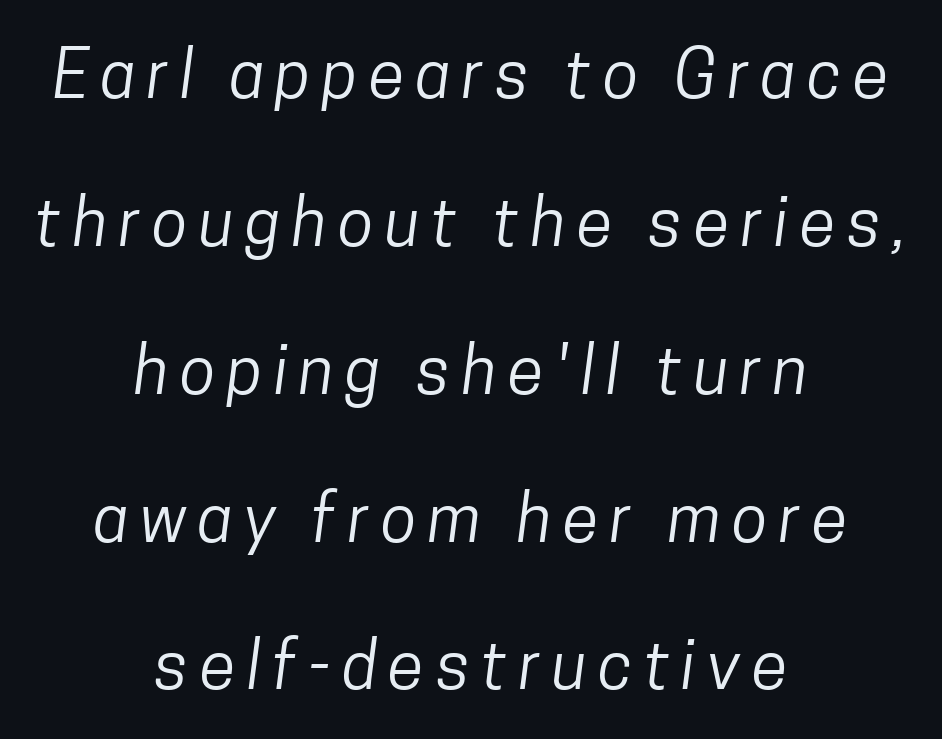
Q: Is the text bold? A: No.
Q: Is the typeface a serif or a sans-serif typeface? A: Sans-serif.
Q: Is the text underlined? A: No.
Q: How is the paragraph aligned? A: Centered.
Q: Is the spacing between lines tight, normal or loose? A: Loose.
Q: Width (condensed, normal, or wide)? A: Condensed.
Q: Stroke contrast? A: Low.
Q: x-height? A: Medium.
Q: Monospaced? A: No.
